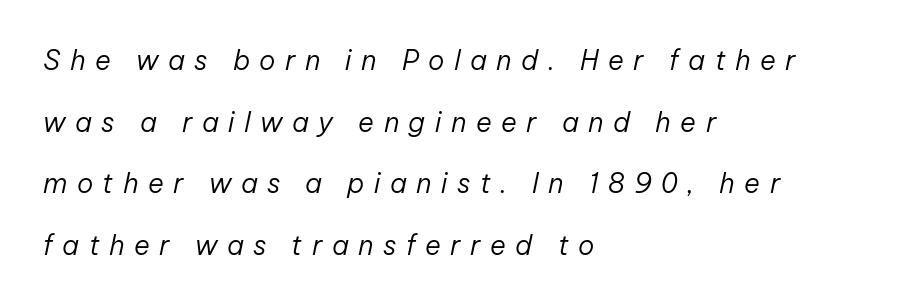
The image shows 27 px text type, italic (leaning right); set left-aligned, loose line spacing (2.28x), unusually wide letter spacing (+0.35 em), not underlined.
